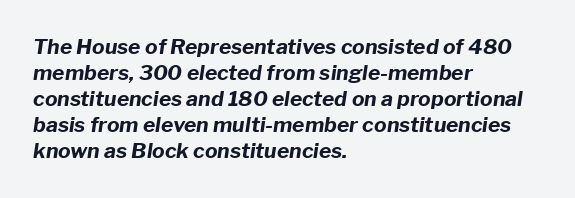
The image shows 21 px bold type, italic (leaning right); set left-aligned, line spacing 1.24x, normal letter spacing, not underlined.
